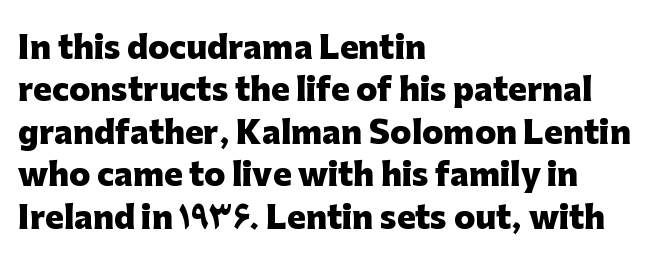
The rendering uses natural spacing where letterforms have individual widths. The face used here is rendered with its standard letterfit. What weight is shown? A full bold with thick strokes. The rendering shows plain stroke endings on the letterforms — a sans-serif design. Leading: standard.
